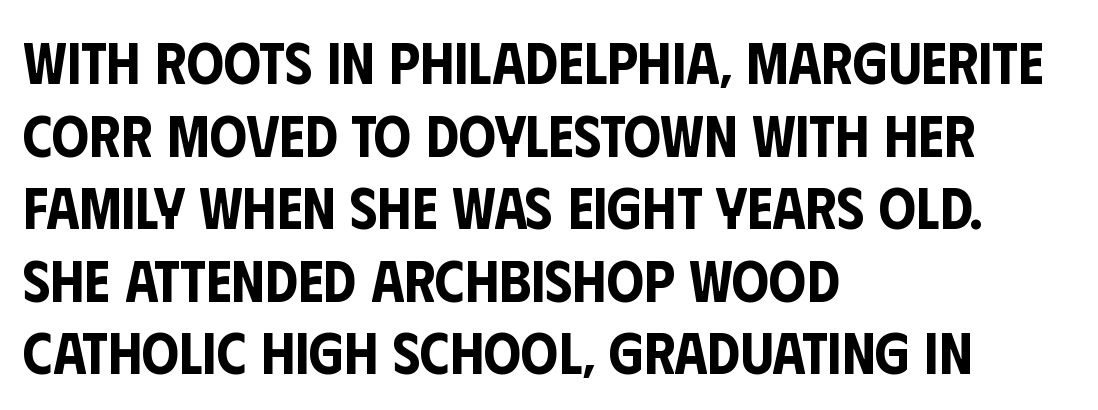
The letters stand straight up with perfectly vertical stems. Characters follow at the spacing the type designer built in. Glance below the letters and you will spot only blank space. To sum up the face: it is a sans, with no serifs. Each letter keeps its own natural width here, so spacing adapts to shape. Is the block centered? No — it sits flush against the left margin.
